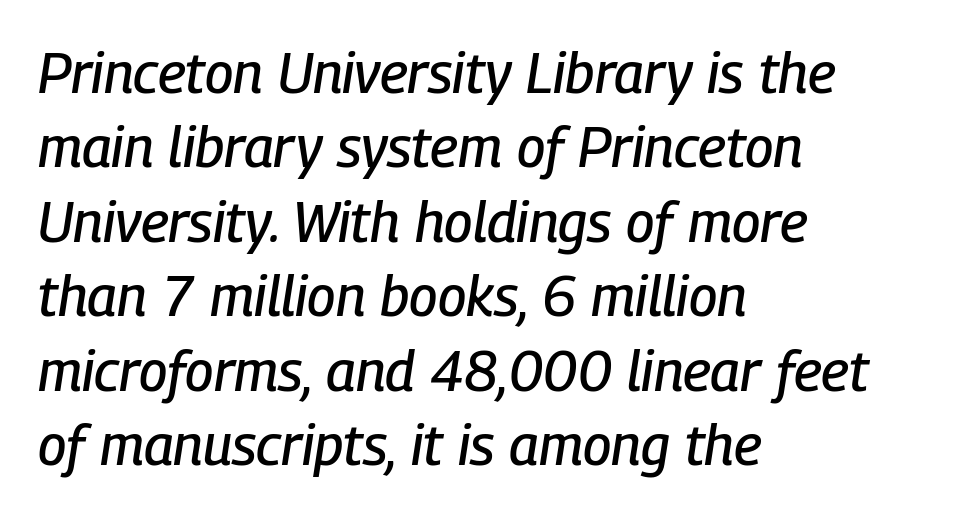
{"italic": "yes", "lean": "right", "slant_degrees": 9, "width": "condensed", "stroke_contrast": "low", "x_height": "medium", "monospaced": "no", "underline": "no", "align": "left", "line_spacing": "normal", "line_spacing_ratio": 1.33, "letter_spacing": "normal", "letter_spacing_em": 0.0, "glyph_px": 56}
